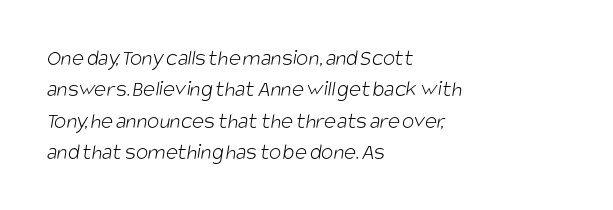
The image shows 23 px text type; set left-aligned, normal line spacing (1.36x), normal letter spacing, not underlined.
